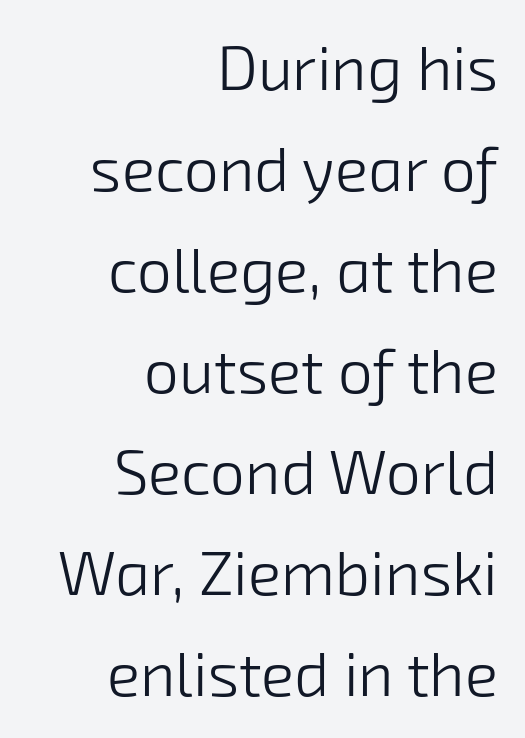
Q: Is the text bold? A: No.
Q: Is the typeface a serif or a sans-serif typeface? A: Sans-serif.
Q: Is the text underlined? A: No.
Q: How is the paragraph aligned? A: Right-aligned.
Q: Is the spacing between letters normal or unusually wide? A: Normal.
Q: Is the spacing between lines tight, normal or loose? A: Normal.
Q: Width (condensed, normal, or wide)? A: Normal.
Q: Stroke contrast? A: Low.
Q: x-height? A: Medium.
Q: Monospaced? A: No.
